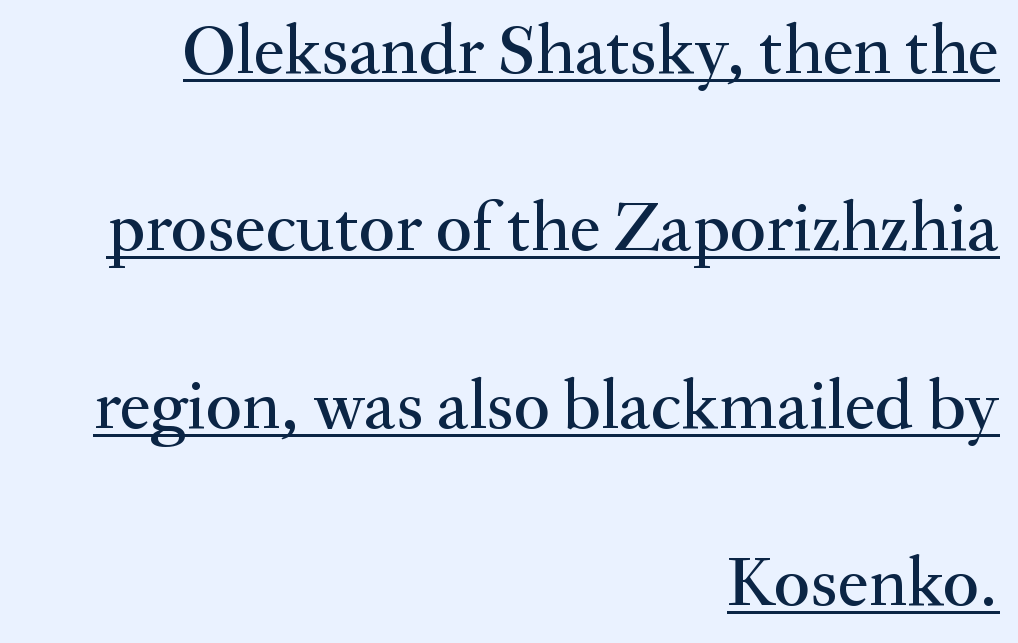
{"serif": "yes", "italic": "no", "width": "normal", "stroke_contrast": "medium", "x_height": "small", "monospaced": "no", "underline": "yes", "align": "right", "line_spacing": "loose", "line_spacing_ratio": 2.5, "letter_spacing": "normal", "letter_spacing_em": 0.0, "glyph_px": 71}
